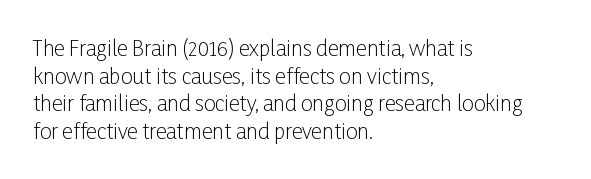
Q: Is the text bold? A: No.
Q: Is the text italic (slanted)? A: No, it is upright.
Q: Is the text underlined? A: No.
Q: How is the paragraph aligned? A: Left-aligned.
Q: Is the spacing between letters normal or unusually wide? A: Normal.
Q: Is the spacing between lines tight, normal or loose? A: Normal.
